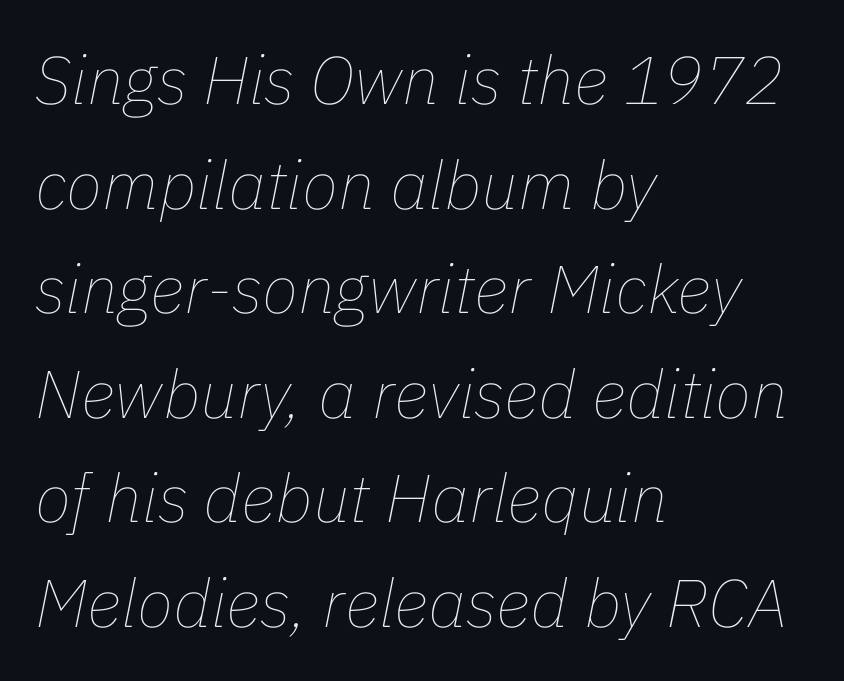
The image shows 67 px thin type, italic (leaning right); set left-aligned, normal line spacing (1.56x), normal letter spacing, not underlined; low stroke contrast and a medium x-height.
